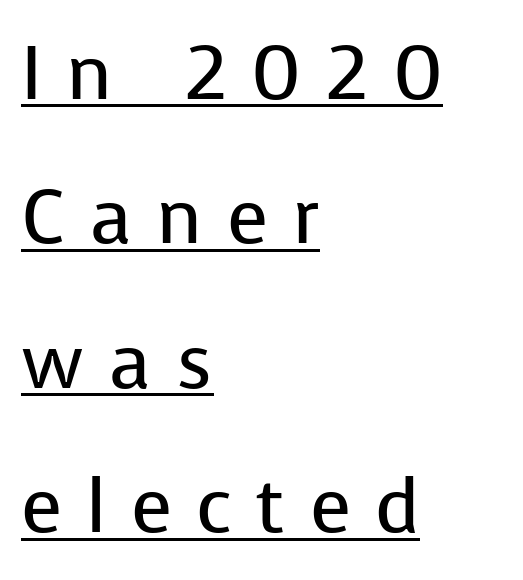
A continuous stroke trails under the words, as in a hyperlink. In terms of leading, this rendering errs on the spacious side. Note the varied advance widths — an 'i' is clearly narrower than an 'm'. No italicization has been applied; the sample stays upright.
